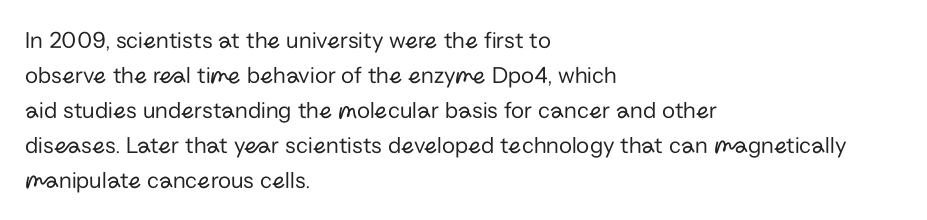
No word sits above an underline. This is the regular roman posture of the typeface. The lines in this sample share a left origin and differ only in where they stop. Successive baselines arrive at the customary interval.
